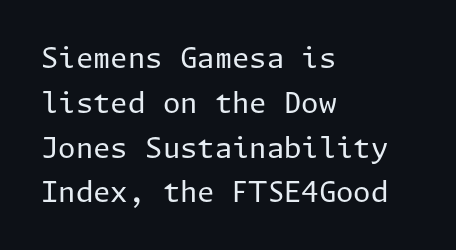
{"serif": "no", "italic": "no", "bold": "no", "weight": "regular", "width": "normal", "stroke_contrast": "low", "x_height": "medium", "underline": "no", "align": "left", "line_spacing": "normal", "line_spacing_ratio": 1.6, "letter_spacing": "normal", "letter_spacing_em": 0.0, "glyph_px": 28}
